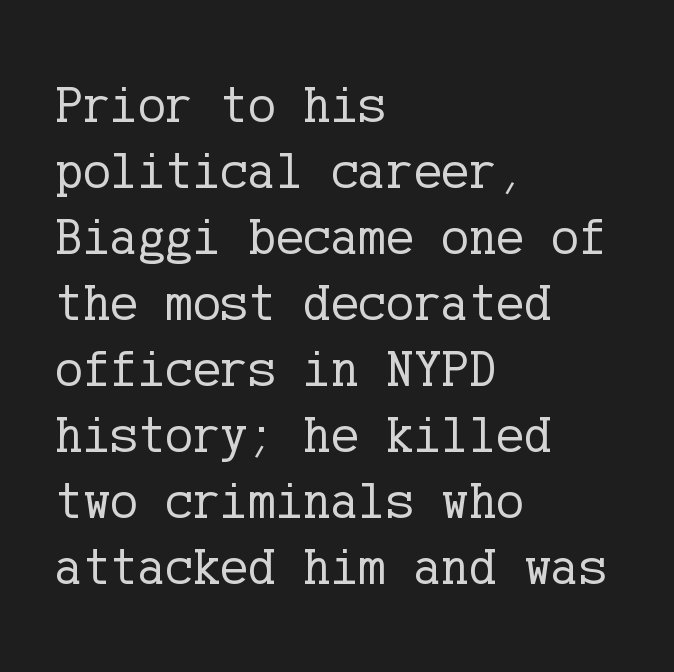
The image shows 52 px regular-weight serif type, upright; set left-aligned, normal line spacing (1.27x), normal letter spacing, not underlined; low stroke contrast and a medium x-height.
